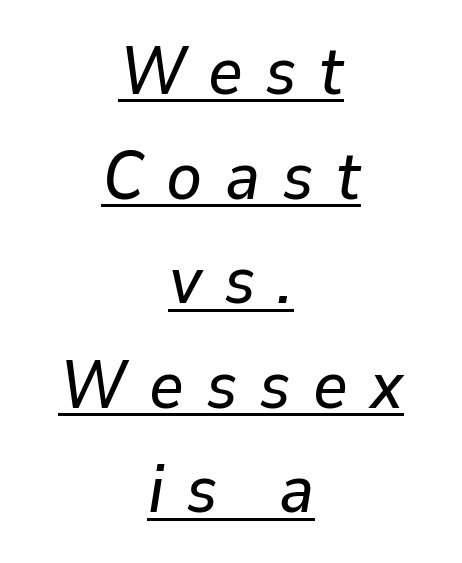
Q: Is the text italic (slanted)? A: Yes, it leans right by about 9 degrees.
Q: Is the text underlined? A: Yes.
Q: How is the paragraph aligned? A: Centered.
Q: Is the spacing between letters normal or unusually wide? A: Unusually wide.
Q: Is the spacing between lines tight, normal or loose? A: Normal.
Q: Width (condensed, normal, or wide)? A: Normal.
Q: Stroke contrast? A: Low.
Q: x-height? A: Medium.
Q: Monospaced? A: No.
